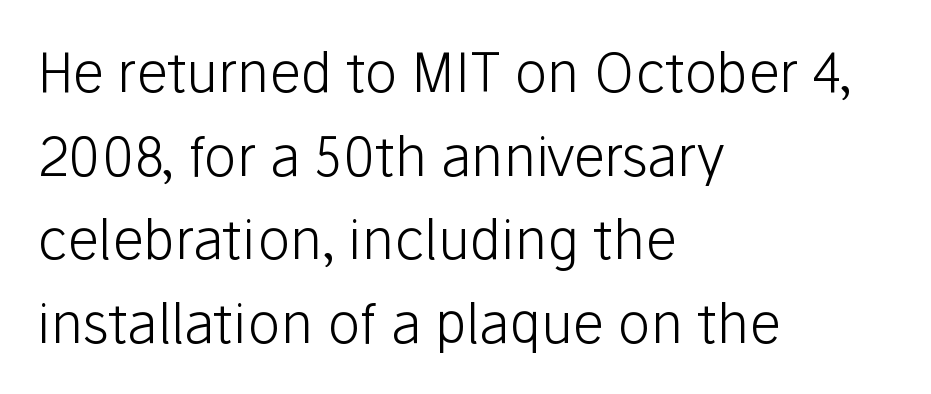
No extra ink here — the face is not bold. In terms of leading, this rendering sits right in the middle. The designer went with a sans here, leaving each stem footless. The lines are quadded left. A typesetter would call this zero additional tracking.
